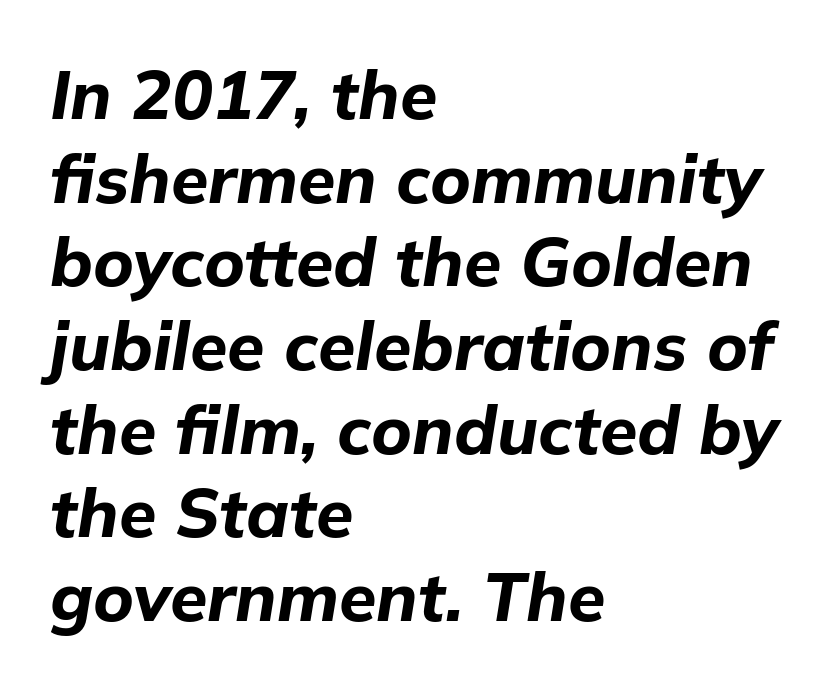
Every row of glyphs begins at an identical x-position on the left. A typesetter would call this proportional, since set widths differ per character. Spacing between characters is what you'd get straight out of the box. Does the weight exceed regular? Yes, all the way to bold. Does the lettering tilt? It does — this is italic.
